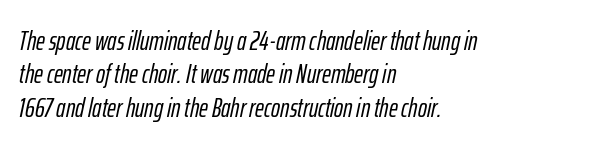
Q: Is the text italic (slanted)? A: Yes, it leans right by about 12 degrees.
Q: Is the text underlined? A: No.
Q: How is the paragraph aligned? A: Left-aligned.
Q: Is the spacing between letters normal or unusually wide? A: Normal.
